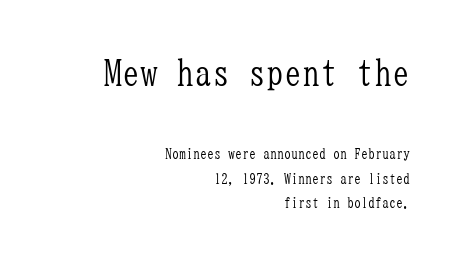
{"serif": "yes", "italic": "no", "bold": "no", "weight": "light", "width": "condensed", "stroke_contrast": "low", "x_height": "medium", "monospaced": "yes", "underline": "no", "align": "right", "line_spacing_ratio": 1.76, "letter_spacing": "normal", "letter_spacing_em": 0.0, "larger_block": "first", "size_ratio": 2.57, "glyph_px": 36}
